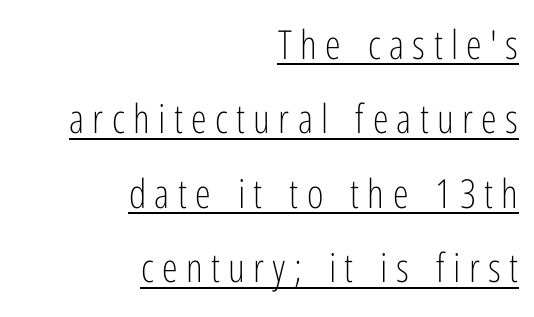
The ragged edge is on the left, which tells us the setting is flush right. The typesetter has applied underlining to the passage shown. The characters display no serif detailing; their extremities are plain. Observe the wide spacing: letters keep a clear distance from each other. The strokes are not fattened; the text isn't bold.
